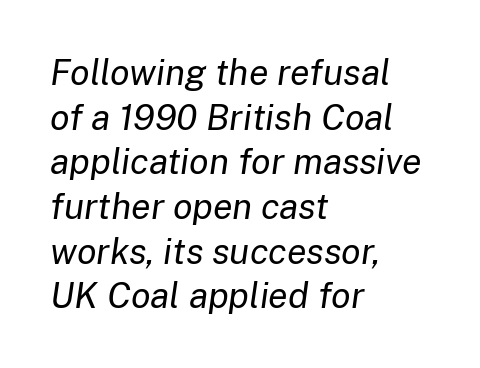
{"italic": "yes", "lean": "right", "slant_degrees": 8, "bold": "no", "weight": "regular", "width": "normal", "stroke_contrast": "low", "x_height": "medium", "monospaced": "no", "underline": "no", "align": "left", "line_spacing_ratio": 1.24, "letter_spacing": "normal", "letter_spacing_em": 0.0, "glyph_px": 36}
